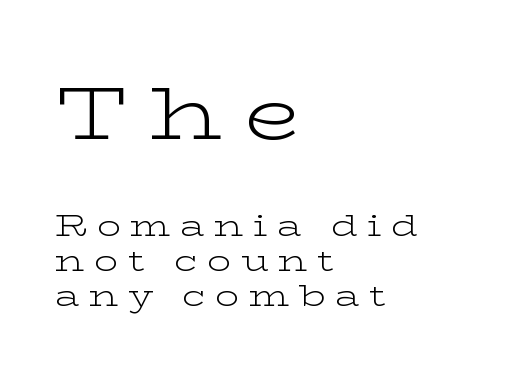
{"serif": "yes", "italic": "no", "bold": "no", "weight": "light", "width": "wide", "stroke_contrast": "low", "x_height": "medium", "monospaced": "no", "underline": "no", "align": "left", "line_spacing_ratio": 1.18, "letter_spacing": "wide", "letter_spacing_em": 0.31, "larger_block": "first", "size_ratio": 2.47, "glyph_px": 74}
